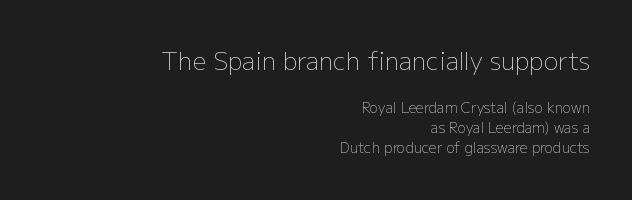
Q: Is the text bold? A: No.
Q: Is the text italic (slanted)? A: No, it is upright.
Q: Is the text underlined? A: No.
Q: How is the paragraph aligned? A: Right-aligned.
Q: Is the spacing between letters normal or unusually wide? A: Normal.
Q: Is the spacing between lines tight, normal or loose? A: Normal.
Q: Which block of text is set in a larger size, the first (top) or the second (bottom)? A: The first (top) one.
